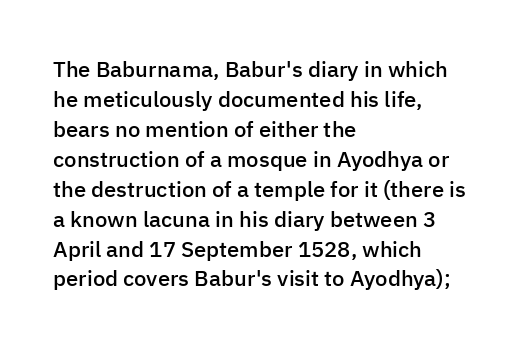
The image shows 22 px text type, upright; set left-aligned, normal line spacing (1.36x), normal letter spacing, not underlined.
